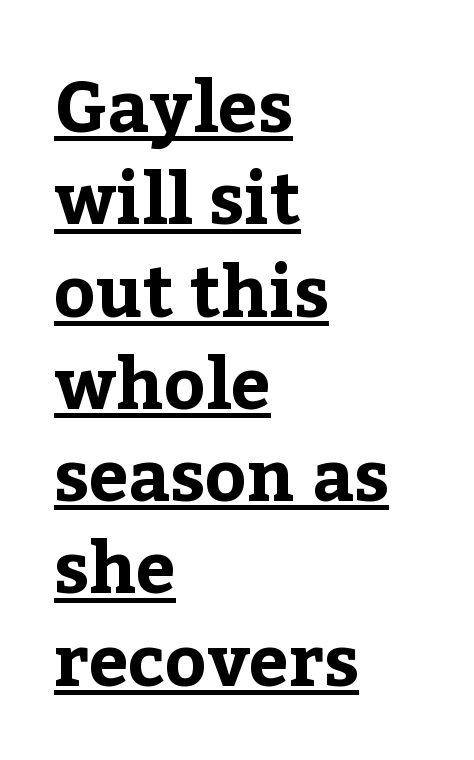
{"serif": "yes", "italic": "no", "bold": "yes", "weight": "bold", "width": "normal", "stroke_contrast": "low", "x_height": "medium", "monospaced": "no", "underline": "yes", "align": "left", "line_spacing": "normal", "line_spacing_ratio": 1.3, "letter_spacing": "normal", "letter_spacing_em": 0.0, "glyph_px": 71}
